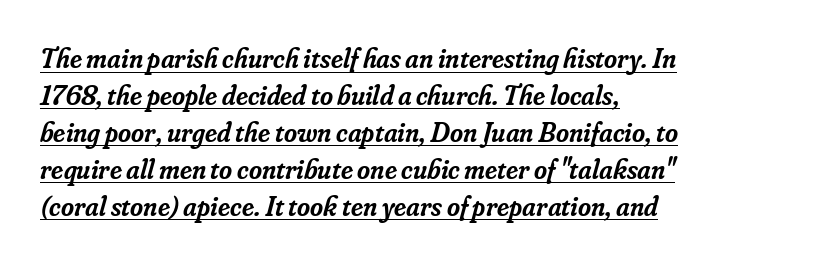
{"serif": "yes", "italic": "yes", "lean": "right", "slant_degrees": 16, "bold": "semi", "weight": "semibold", "width": "normal", "stroke_contrast": "low", "x_height": "small", "monospaced": "no", "underline": "yes", "align": "left", "line_spacing": "normal", "line_spacing_ratio": 1.32, "letter_spacing": "normal", "letter_spacing_em": 0.0, "glyph_px": 28}
